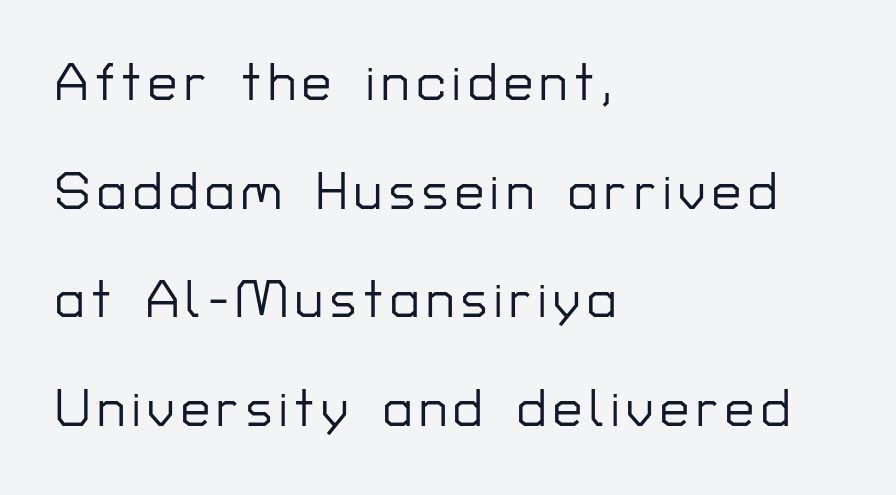
Each row of text sits above clean, open space. Notice how the passage keeps a crisp vertical edge on the left only. Nothing sits at the stroke ends, so this counts as sans-serif. Whoever set this chose breathing room over compactness in the vertical rhythm. Spacing verdict: proportional, widths tailored to each character. Italic? Not at all — the glyphs are vertical.
